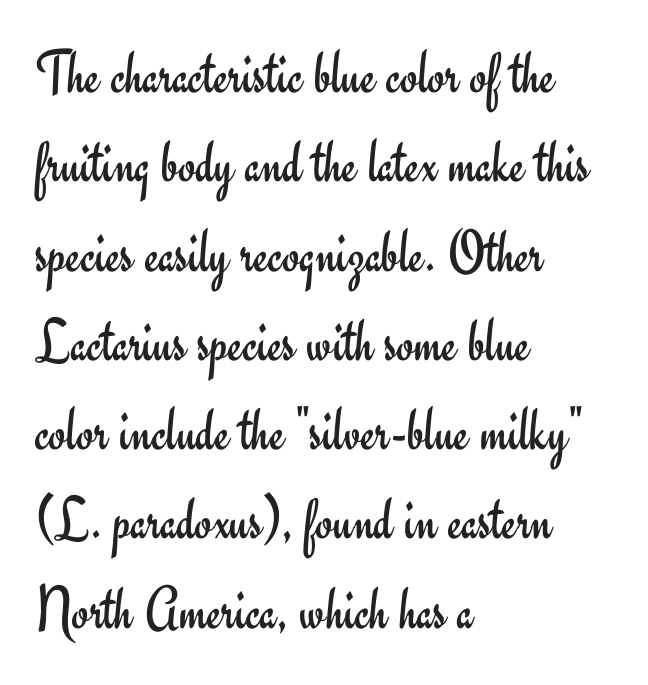
{"serif": "no", "bold": "no", "weight": "regular", "width": "normal", "stroke_contrast": "low", "x_height": "small", "monospaced": "no", "underline": "no", "align": "left", "line_spacing": "normal", "line_spacing_ratio": 1.44, "letter_spacing": "normal", "letter_spacing_em": 0.0, "glyph_px": 62}
